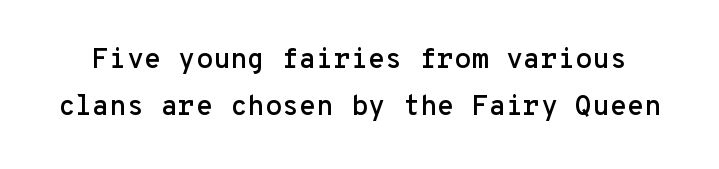
{"serif": "no", "italic": "no", "width": "normal", "stroke_contrast": "low", "x_height": "medium", "monospaced": "yes", "underline": "no", "line_spacing": "normal", "line_spacing_ratio": 1.67, "letter_spacing": "normal", "letter_spacing_em": 0.0, "glyph_px": 28}
